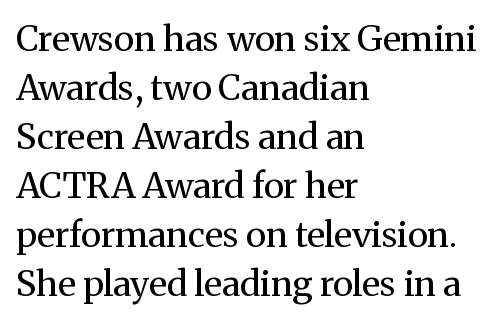
The image shows 35 px regular-weight serif type, upright; set left-aligned, normal line spacing (1.4x), normal letter spacing, not underlined; medium stroke contrast and a medium x-height.
